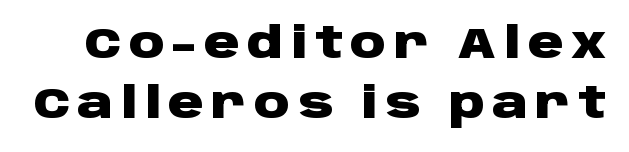
The image shows 44 px heavy, wide sans-serif type, upright; set normal line spacing (1.36x), not underlined; low stroke contrast and a large x-height.
